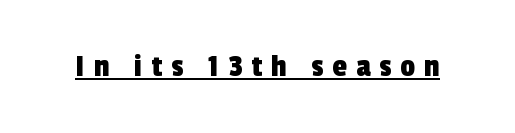
The image shows 33 px condensed sans-serif type; set unusually wide letter spacing (+0.28 em), underlined; a medium x-height.
